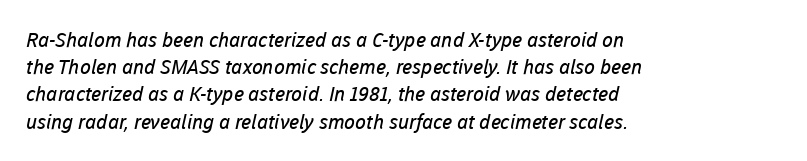
{"bold": "no", "underline": "no", "align": "left", "line_spacing": "normal", "line_spacing_ratio": 1.36, "letter_spacing": "normal", "letter_spacing_em": 0.0, "glyph_px": 20}
